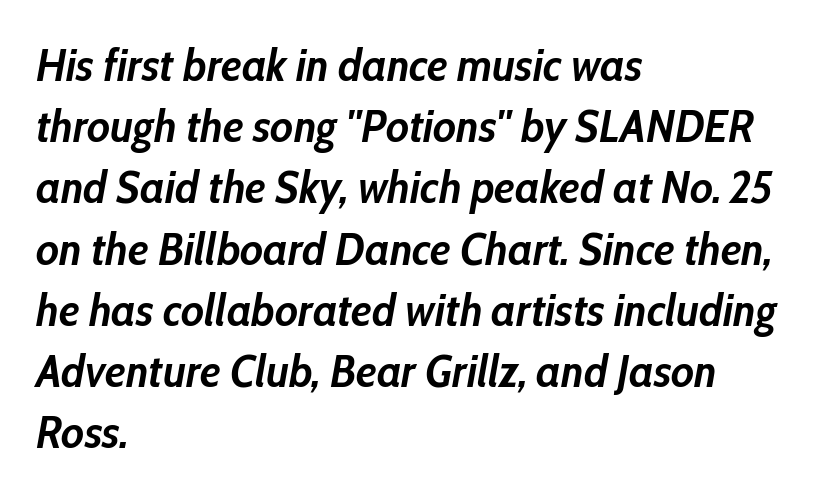
The rendering anchors every line to the left-hand side. The specimen reads as italic at a glance. The designer left line spacing at the default. Check the space under the baseline: it is left empty.
